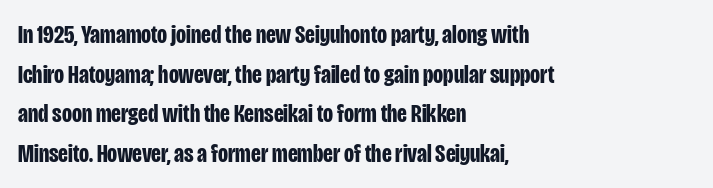
Line spacing here is normal. Words float on clear page, feet unadorned. Each glyph is drawn with heavy, bold strokes. There is no visible air inserted between adjacent glyphs. These lines are set flush left with a ragged right edge. This is roman type, the default non-slanted kind.
